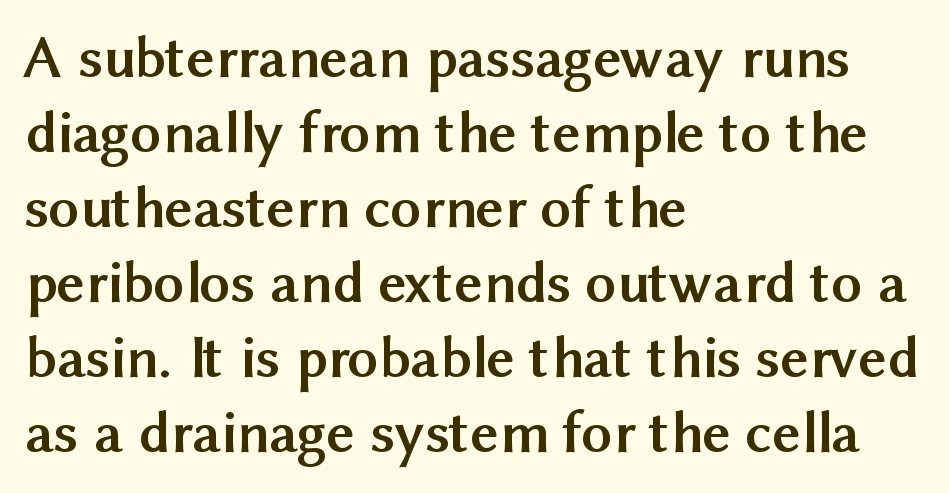
Q: Is the text bold? A: Yes.
Q: Is the text italic (slanted)? A: No, it is upright.
Q: Is the typeface a serif or a sans-serif typeface? A: Sans-serif.
Q: Is the text underlined? A: No.
Q: How is the paragraph aligned? A: Left-aligned.
Q: Is the spacing between letters normal or unusually wide? A: Normal.
Q: Width (condensed, normal, or wide)? A: Normal.
Q: Stroke contrast? A: Medium.
Q: x-height? A: Medium.
Q: Monospaced? A: No.
